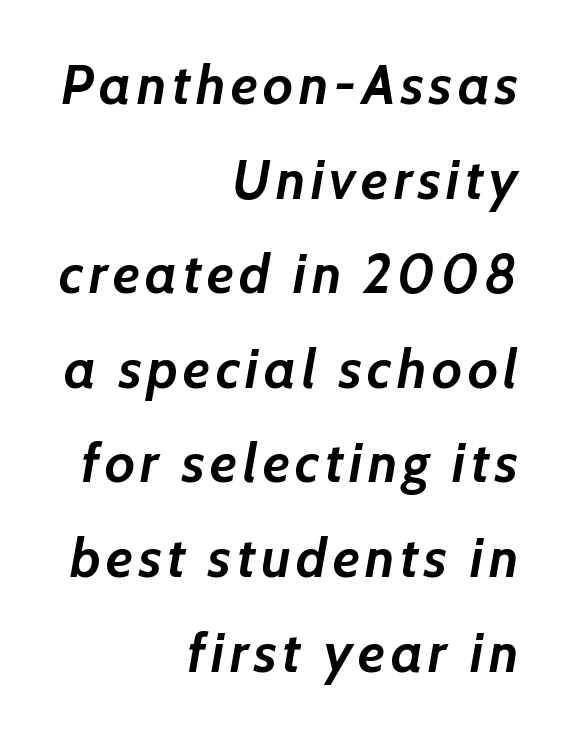
The image shows 55 px semibold type, italic (leaning right); set right-aligned, line spacing 1.72x, not underlined; low stroke contrast and a medium x-height.
